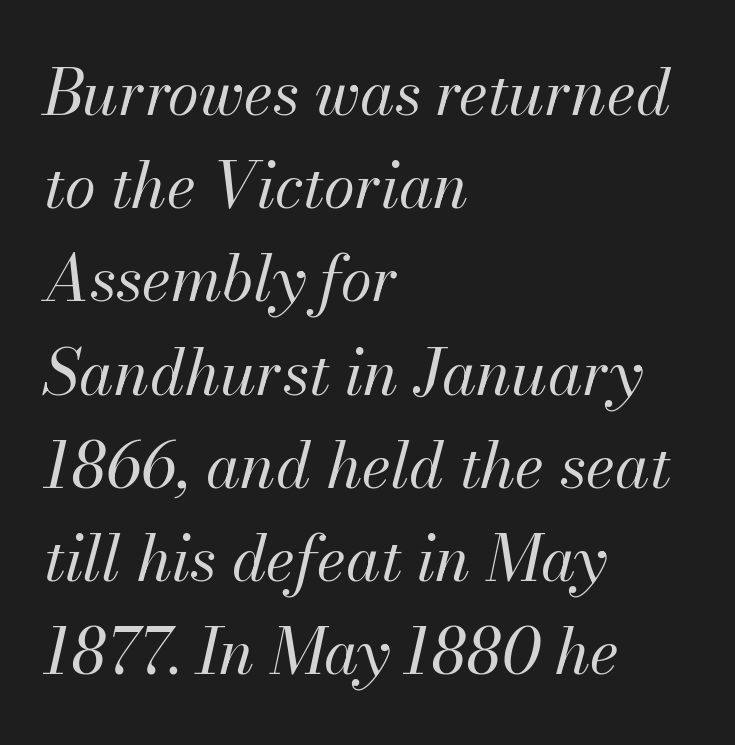
Reading down the block, your eye returns to a fixed left position each line. Letters rest on an invisible, unmarked baseline. A typesetter would call this proportional, since set widths differ per character. Counters stay open thanks to moderate or lighter strokes. Short note: letters normally spaced. How would I describe the line gaps? Plain and ordinary.
